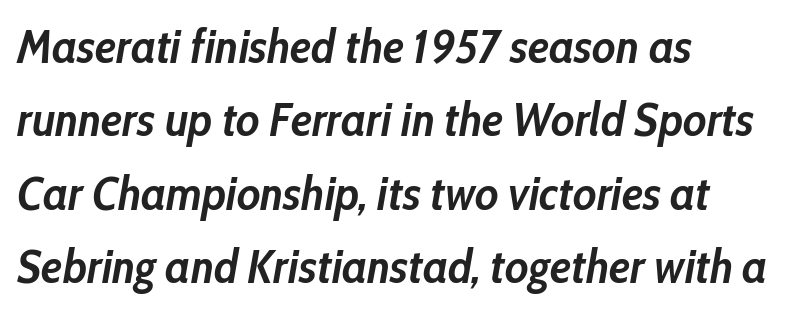
Students, this is bold: see how much ink each stroke carries. A normal amount of white space separates one row of letters from the next. Decoration check: the copy has no underline. The whole block is typeset with a tilt. Is this a fixed-width face? No — the glyphs have proportional, varying widths. Line starts are locked; line ends wander.
